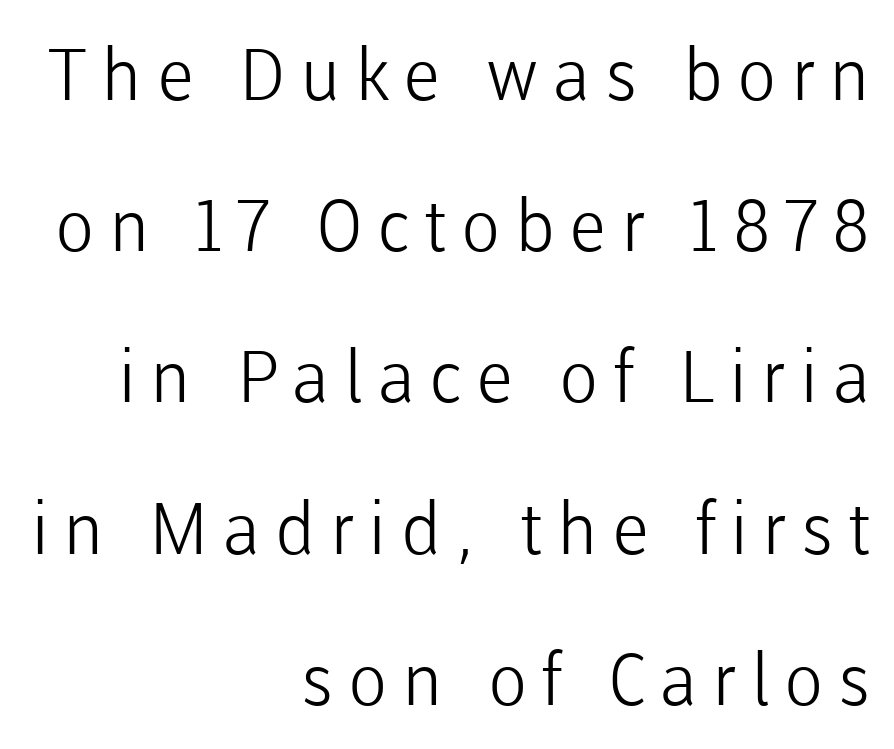
The image shows 72 px light sans-serif type, upright; set right-aligned, loose line spacing (2.1x), unusually wide letter spacing (+0.2 em), not underlined; low stroke contrast and a medium x-height.
